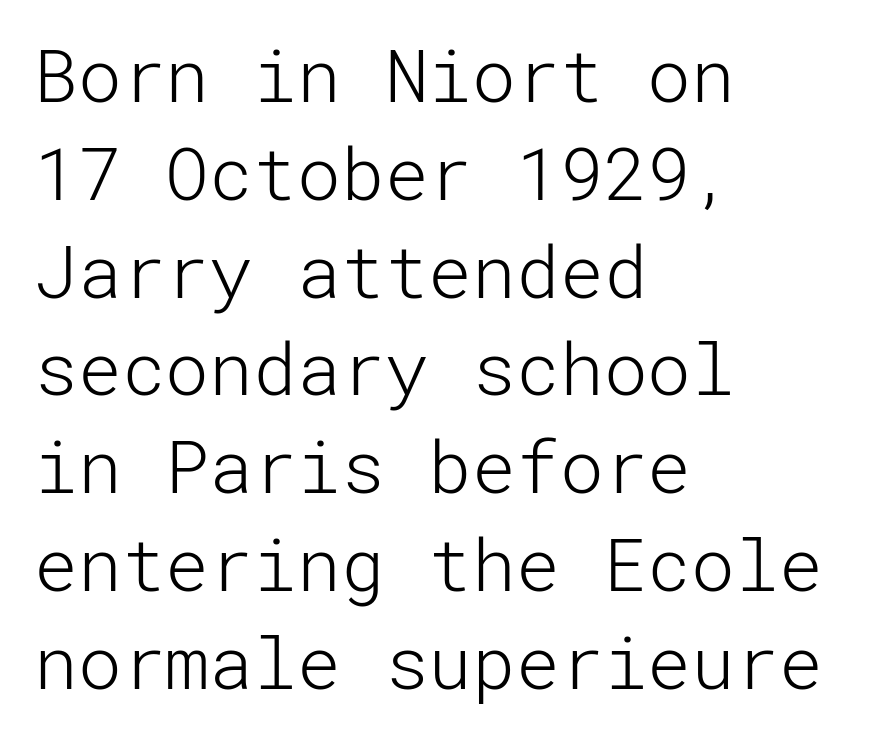
{"serif": "no", "italic": "no", "bold": "no", "weight": "light", "width": "normal", "stroke_contrast": "low", "x_height": "medium", "underline": "no", "align": "left", "line_spacing": "normal", "line_spacing_ratio": 1.34, "letter_spacing": "normal", "letter_spacing_em": 0.0, "glyph_px": 73}
